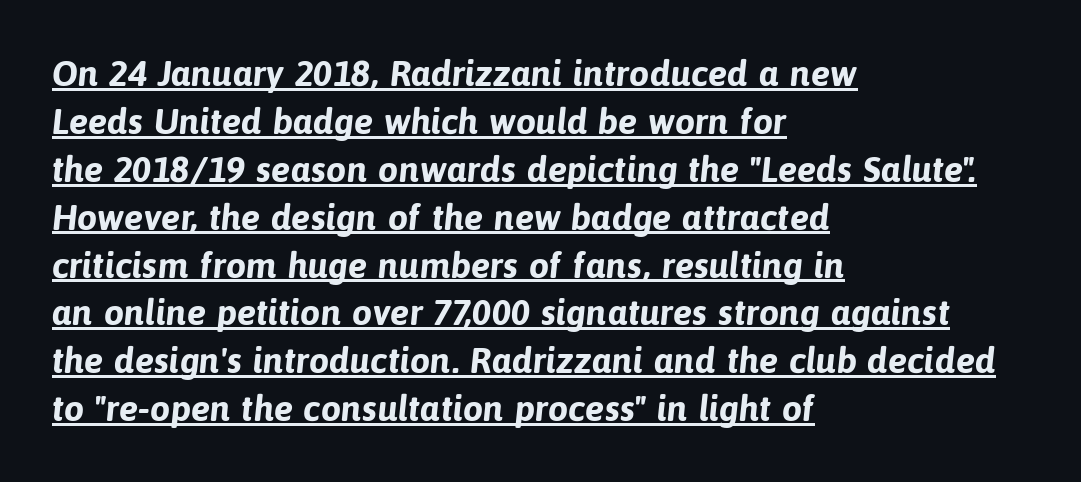
Q: Is the text bold? A: Yes.
Q: Is the typeface a serif or a sans-serif typeface? A: Sans-serif.
Q: Is the text underlined? A: Yes.
Q: How is the paragraph aligned? A: Left-aligned.
Q: Is the spacing between letters normal or unusually wide? A: Normal.
Q: Is the spacing between lines tight, normal or loose? A: Normal.
Q: Width (condensed, normal, or wide)? A: Normal.
Q: Stroke contrast? A: Low.
Q: x-height? A: Medium.
Q: Monospaced? A: No.
